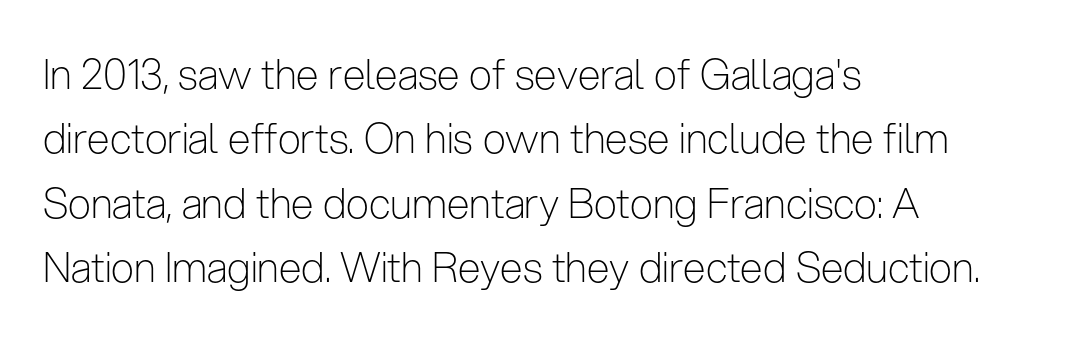
{"serif": "no", "italic": "no", "bold": "no", "weight": "light", "width": "condensed", "stroke_contrast": "low", "x_height": "medium", "monospaced": "no", "underline": "no", "align": "left", "line_spacing": "normal", "line_spacing_ratio": 1.57, "letter_spacing": "normal", "letter_spacing_em": 0.0, "glyph_px": 41}
